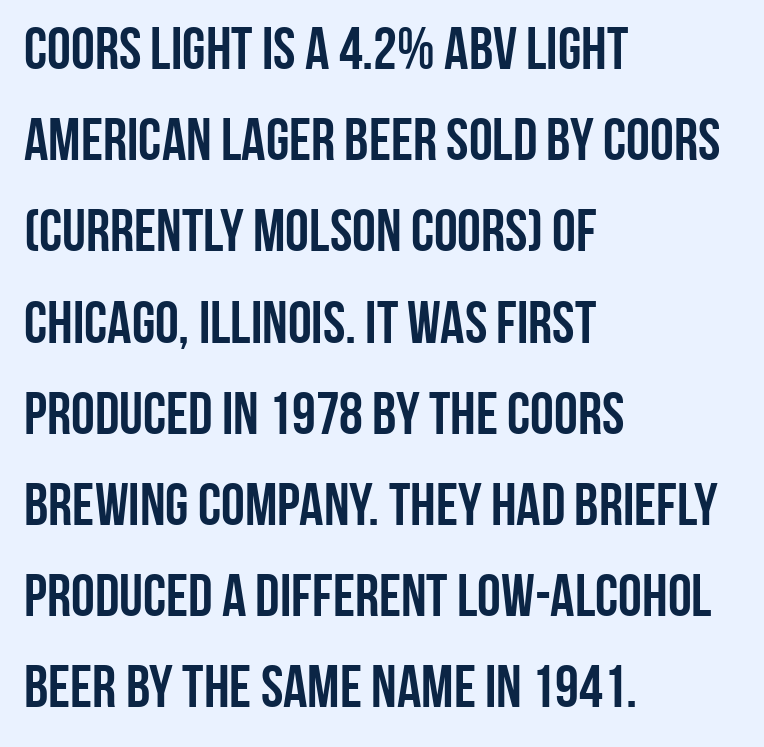
{"serif": "no", "italic": "no", "bold": "yes", "weight": "semibold", "width": "condensed", "stroke_contrast": "low", "x_height": "large", "monospaced": "no", "underline": "no", "align": "left", "line_spacing": "normal", "line_spacing_ratio": 1.52, "letter_spacing": "normal", "letter_spacing_em": 0.0, "glyph_px": 60}
